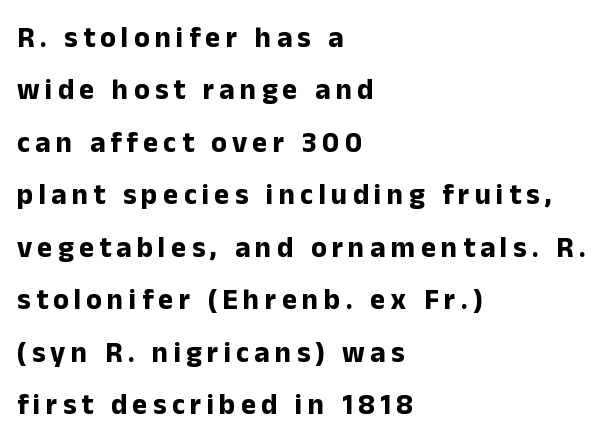
The image shows 29 px bold sans-serif type, upright; set left-aligned, line spacing 1.81x, not underlined; low stroke contrast and a medium x-height.
